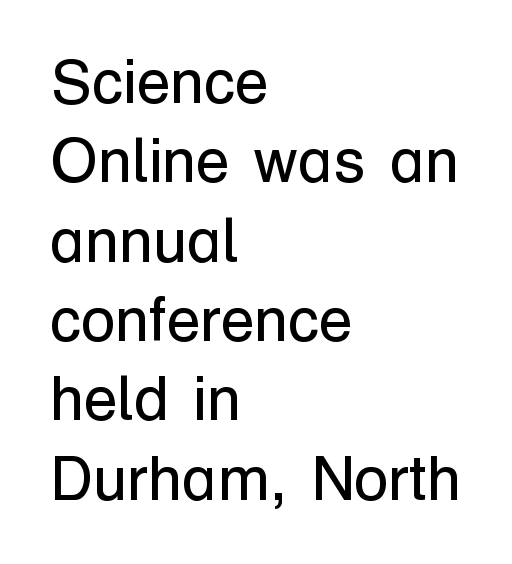
Q: Is the text bold? A: No.
Q: Is the text italic (slanted)? A: No, it is upright.
Q: Is the typeface a serif or a sans-serif typeface? A: Sans-serif.
Q: Is the text underlined? A: No.
Q: How is the paragraph aligned? A: Left-aligned.
Q: Is the spacing between letters normal or unusually wide? A: Normal.
Q: Is the spacing between lines tight, normal or loose? A: Normal.
Q: Width (condensed, normal, or wide)? A: Normal.
Q: Stroke contrast? A: Low.
Q: x-height? A: Medium.
Q: Monospaced? A: No.
